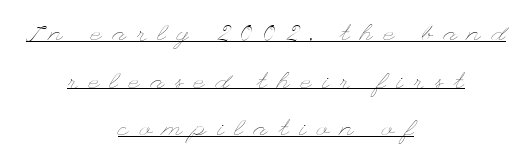
{"bold": "no", "underline": "yes", "align": "center", "line_spacing": "loose", "line_spacing_ratio": 2.07, "letter_spacing": "wide", "letter_spacing_em": 0.48, "glyph_px": 23}
